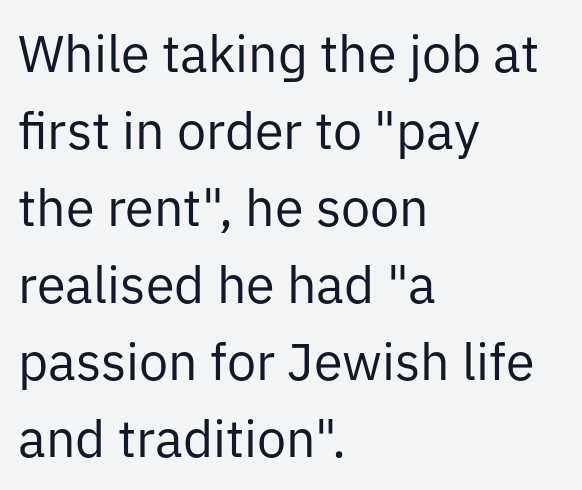
Every stem runs plumb, perpendicular to the baseline. Each stroke keeps to a modest, everyday thickness or less. The letterforms sit shoulder to shoulder at normal distance. The area under the type is left untouched. The passage shown is typed in a proportional face where columns would drift.
